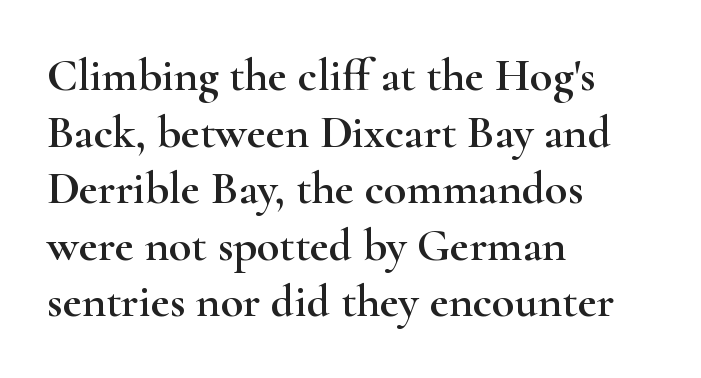
Q: Is the text italic (slanted)? A: No, it is upright.
Q: Is the typeface a serif or a sans-serif typeface? A: Serif.
Q: Is the text underlined? A: No.
Q: How is the paragraph aligned? A: Left-aligned.
Q: Is the spacing between letters normal or unusually wide? A: Normal.
Q: Width (condensed, normal, or wide)? A: Wide.
Q: Stroke contrast? A: High.
Q: x-height? A: Small.
Q: Monospaced? A: No.
